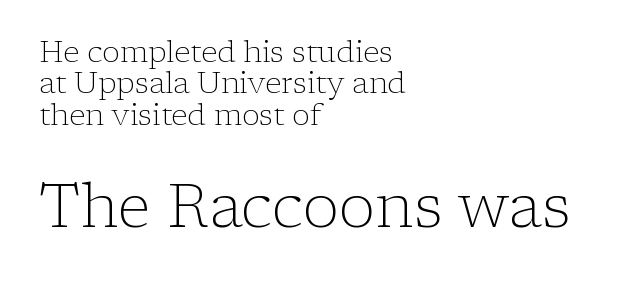
Q: Is the text bold? A: No.
Q: Is the text italic (slanted)? A: No, it is upright.
Q: Is the typeface a serif or a sans-serif typeface? A: Serif.
Q: Is the text underlined? A: No.
Q: How is the paragraph aligned? A: Left-aligned.
Q: Is the spacing between letters normal or unusually wide? A: Normal.
Q: Is the spacing between lines tight, normal or loose? A: Tight.
Q: Which block of text is set in a larger size, the first (top) or the second (bottom)? A: The second (bottom) one.
Q: Width (condensed, normal, or wide)? A: Normal.
Q: Stroke contrast? A: Low.
Q: x-height? A: Medium.
Q: Monospaced? A: No.
